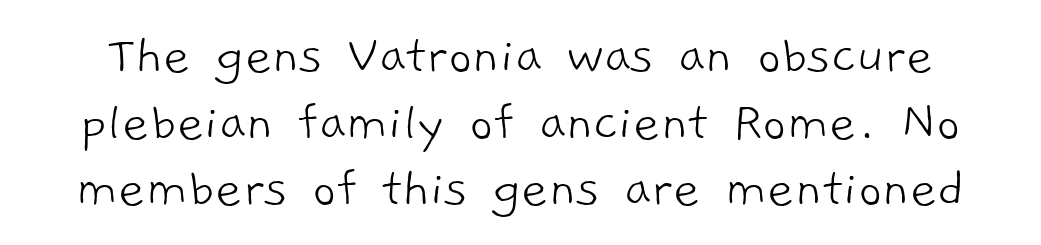
Q: Is the text bold? A: No.
Q: Is the typeface a serif or a sans-serif typeface? A: Sans-serif.
Q: Is the text underlined? A: No.
Q: Is the spacing between letters normal or unusually wide? A: Normal.
Q: Is the spacing between lines tight, normal or loose? A: Tight.
Q: Width (condensed, normal, or wide)? A: Normal.
Q: Stroke contrast? A: Low.
Q: x-height? A: Medium.
Q: Monospaced? A: No.
